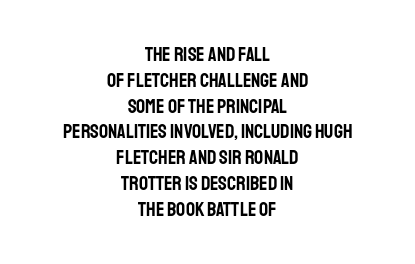
The image shows 20 px text type, upright; set centered, normal line spacing (1.29x), normal letter spacing, not underlined.
